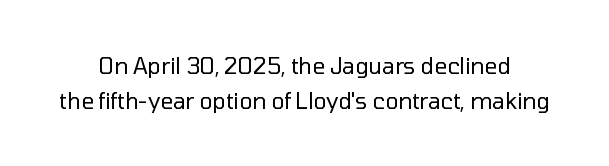
{"italic": "no", "bold": "no", "underline": "no", "line_spacing": "normal", "line_spacing_ratio": 1.58, "letter_spacing": "normal", "letter_spacing_em": 0.0, "glyph_px": 22}
